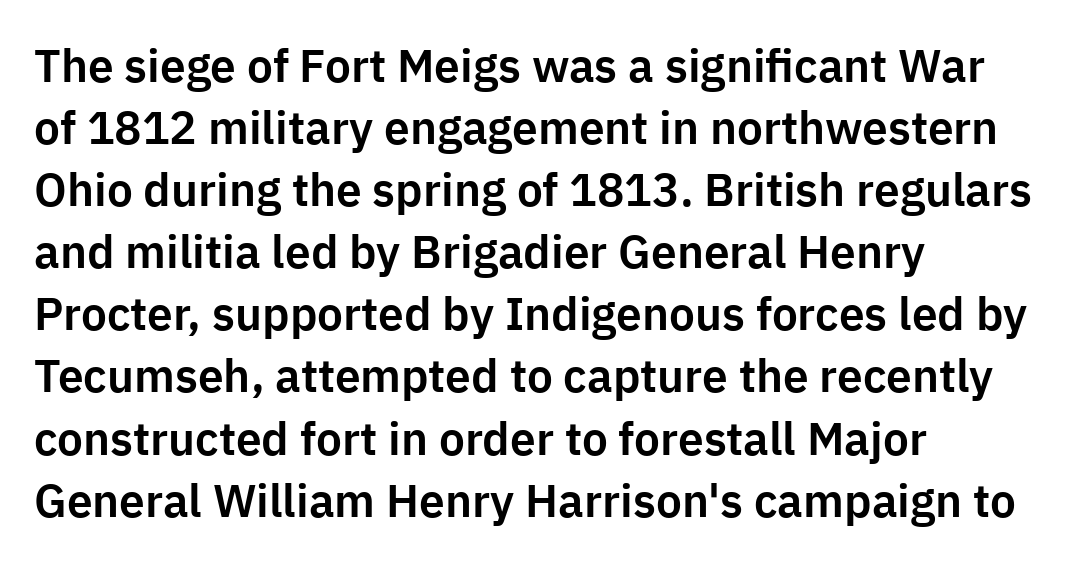
The baseline area is clear. A sans-serif font was chosen for this passage. Observe the ordinary spacing: letters are neighbours, not strangers. Ordinary non-slanted type is in use. These lines stack with their left ends in a neat column. Vertical spacing — default.
